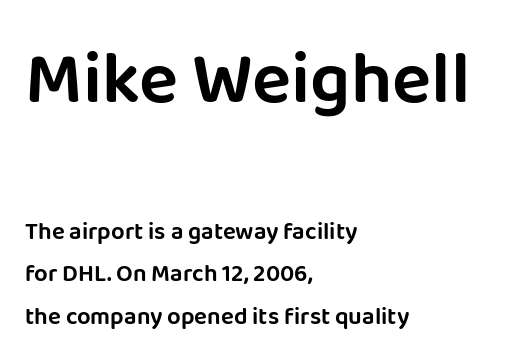
The image shows 73 px sans-serif type, upright; set left-aligned, line spacing 1.77x, normal letter spacing, not underlined; the first (top) block is 3.04x larger; low stroke contrast and a large x-height.
